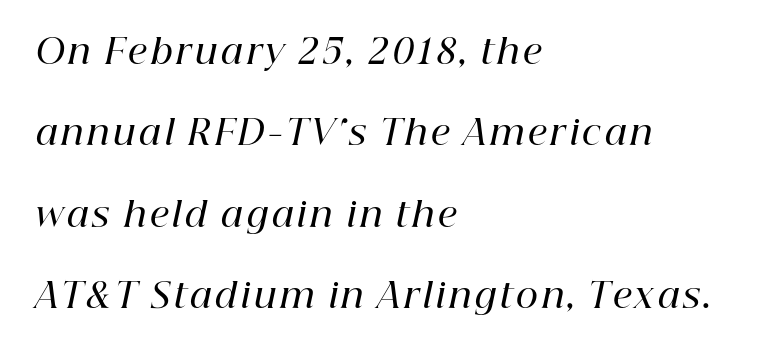
{"serif": "yes", "italic": "yes", "lean": "right", "slant_degrees": 12, "bold": "semi", "weight": "semibold", "width": "normal", "stroke_contrast": "high", "x_height": "medium", "monospaced": "no", "underline": "no", "align": "left", "line_spacing": "loose", "line_spacing_ratio": 2.39, "glyph_px": 34}
